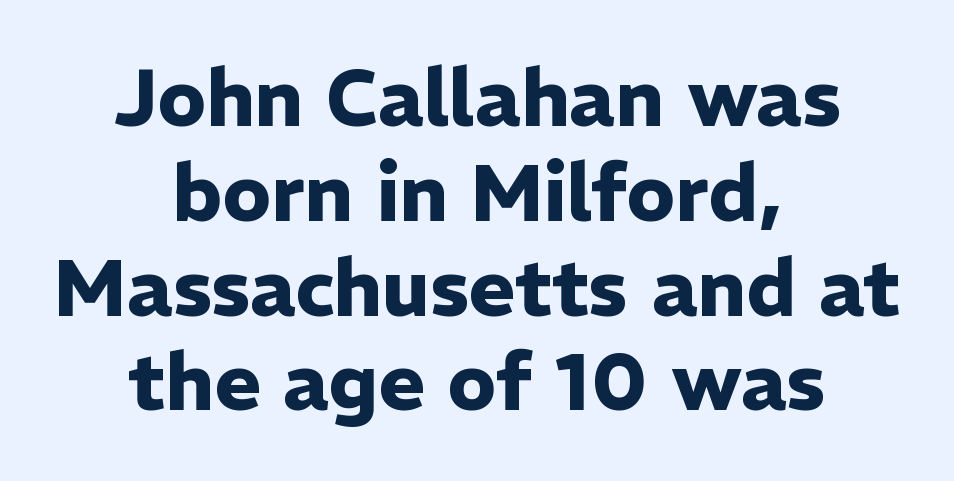
Q: Is the text bold? A: Yes.
Q: Is the text italic (slanted)? A: No, it is upright.
Q: Is the typeface a serif or a sans-serif typeface? A: Sans-serif.
Q: Is the text underlined? A: No.
Q: How is the paragraph aligned? A: Centered.
Q: Is the spacing between letters normal or unusually wide? A: Normal.
Q: Width (condensed, normal, or wide)? A: Normal.
Q: Stroke contrast? A: Low.
Q: x-height? A: Medium.
Q: Monospaced? A: No.
